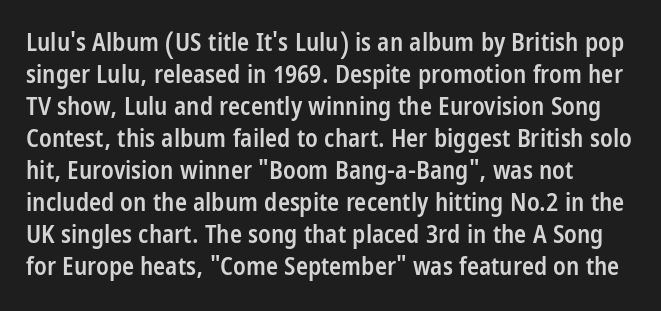
The image shows 25 px text type, upright; set left-aligned, normal line spacing (1.28x), normal letter spacing, not underlined.
